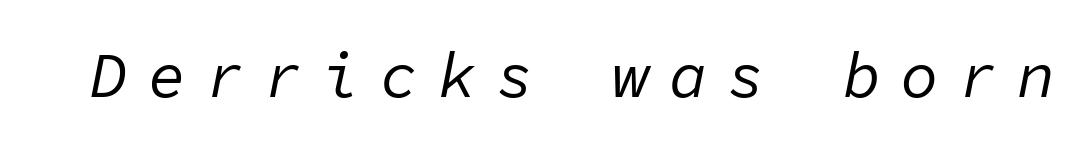
{"italic": "yes", "lean": "right", "slant_degrees": 11, "bold": "no", "weight": "regular", "width": "normal", "stroke_contrast": "low", "x_height": "medium", "monospaced": "yes", "underline": "no", "letter_spacing": "wide", "letter_spacing_em": 0.32, "glyph_px": 63}
